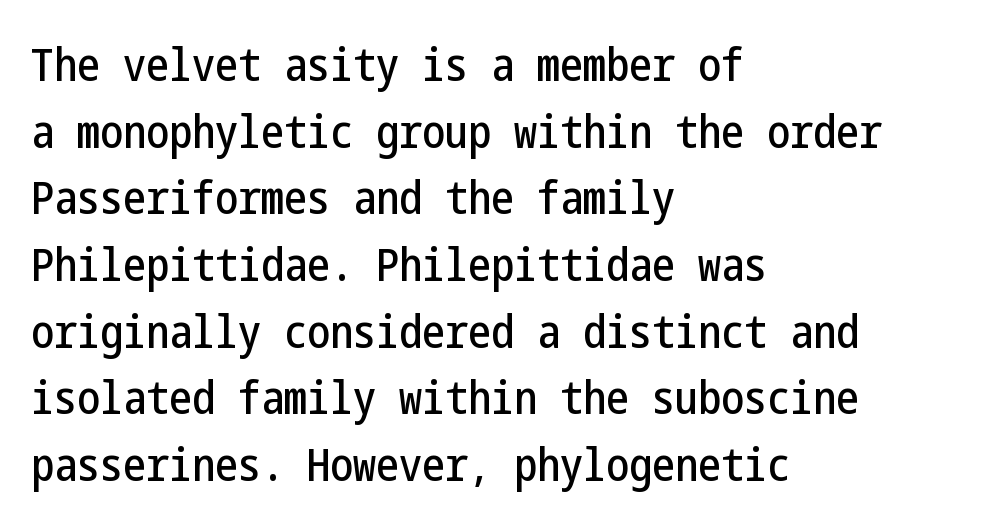
The image shows 46 px condensed sans-serif type, upright; set left-aligned, normal line spacing (1.45x), normal letter spacing, not underlined; low stroke contrast and a medium x-height.
